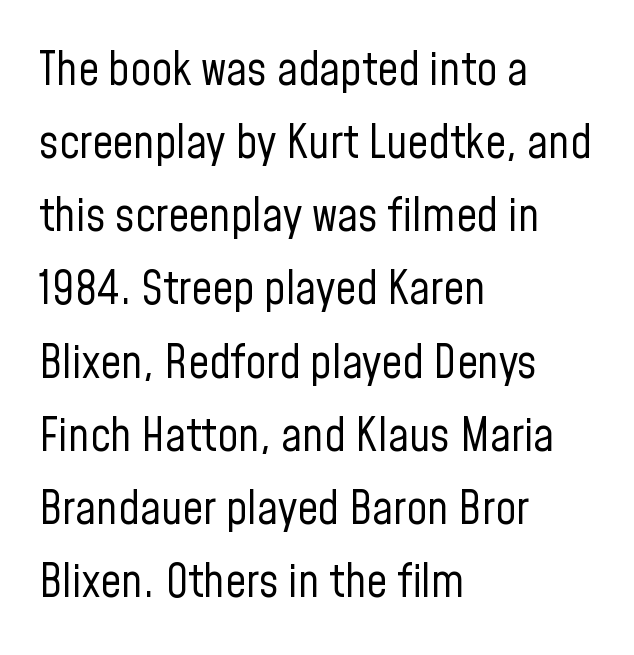
Q: Is the text bold? A: No.
Q: Is the text italic (slanted)? A: No, it is upright.
Q: Is the typeface a serif or a sans-serif typeface? A: Sans-serif.
Q: Is the text underlined? A: No.
Q: How is the paragraph aligned? A: Left-aligned.
Q: Is the spacing between letters normal or unusually wide? A: Normal.
Q: Is the spacing between lines tight, normal or loose? A: Normal.
Q: Width (condensed, normal, or wide)? A: Condensed.
Q: Stroke contrast? A: Low.
Q: x-height? A: Medium.
Q: Monospaced? A: No.
